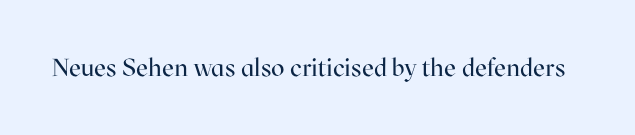
{"italic": "no", "bold": "no", "underline": "no", "letter_spacing": "normal", "letter_spacing_em": 0.0, "glyph_px": 25}
